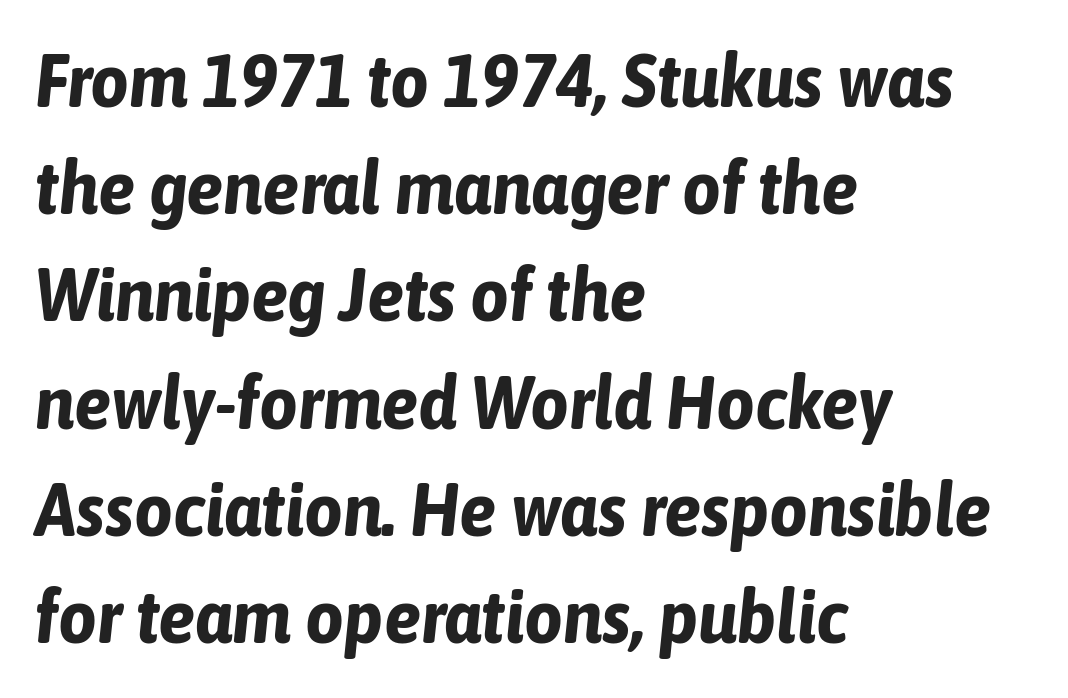
The image shows 75 px bold, condensed type, italic (leaning right); set left-aligned, normal line spacing (1.43x), normal letter spacing, not underlined; low stroke contrast and a medium x-height.
